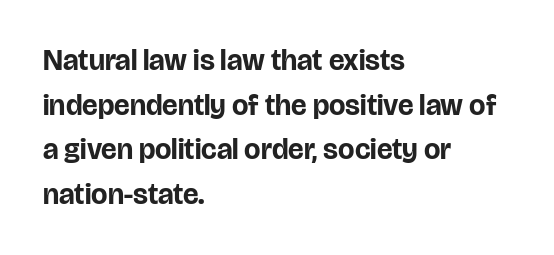
The image shows 29 px bold sans-serif type, upright; set left-aligned, normal line spacing (1.54x), normal letter spacing, not underlined; low stroke contrast and a large x-height.
